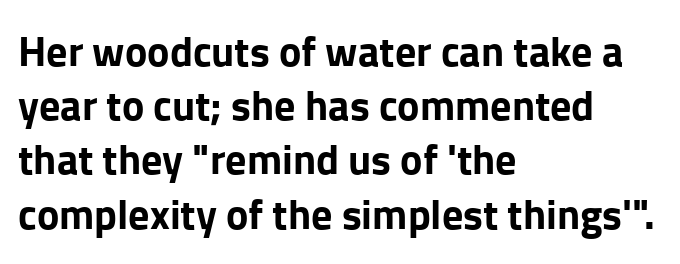
{"serif": "no", "italic": "no", "bold": "yes", "weight": "bold", "width": "normal", "stroke_contrast": "low", "x_height": "medium", "monospaced": "no", "underline": "no", "align": "left", "line_spacing": "normal", "line_spacing_ratio": 1.29, "letter_spacing": "normal", "letter_spacing_em": 0.0, "glyph_px": 42}
